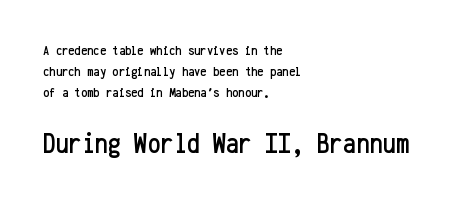
The lettering holds an erect, upright posture throughout. The glyphs are unaccompanied by any horizontal stroke below them. Top chunk: small. Bottom chunk: large. Here the designer chose a console-style face with uniform glyph widths.
